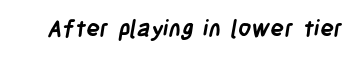
Q: Is the text bold? A: Yes.
Q: Is the text underlined? A: No.
Q: Is the spacing between letters normal or unusually wide? A: Normal.
